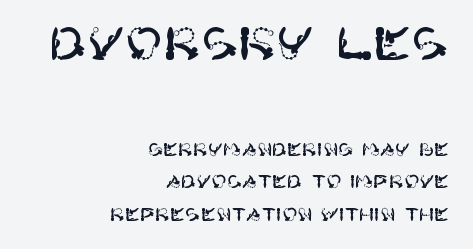
{"serif": "no", "italic": "no", "width": "normal", "stroke_contrast": "high", "x_height": "large", "underline": "no", "align": "right", "line_spacing_ratio": 1.8, "letter_spacing": "normal", "letter_spacing_em": 0.0, "larger_block": "first", "size_ratio": 2.5, "glyph_px": 45}
